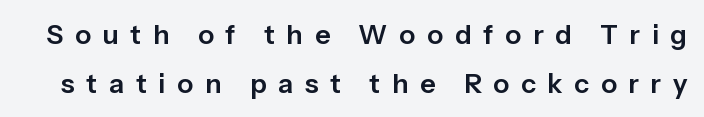
{"italic": "no", "underline": "no", "line_spacing_ratio": 1.81, "letter_spacing": "wide", "letter_spacing_em": 0.43, "glyph_px": 27}
